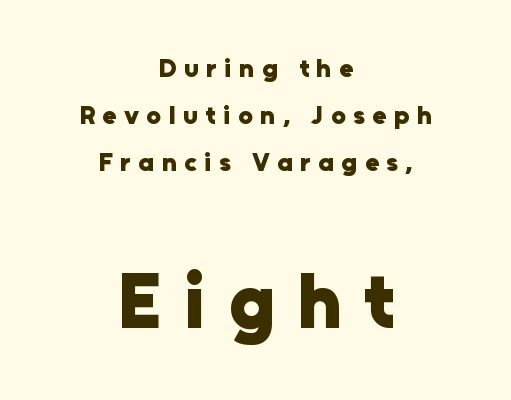
Q: Is the text bold? A: Yes.
Q: Is the text italic (slanted)? A: No, it is upright.
Q: Is the typeface a serif or a sans-serif typeface? A: Sans-serif.
Q: Is the text underlined? A: No.
Q: How is the paragraph aligned? A: Centered.
Q: Is the spacing between letters normal or unusually wide? A: Unusually wide.
Q: Which block of text is set in a larger size, the first (top) or the second (bottom)? A: The second (bottom) one.
Q: Width (condensed, normal, or wide)? A: Normal.
Q: Stroke contrast? A: Low.
Q: x-height? A: Medium.
Q: Monospaced? A: No.
